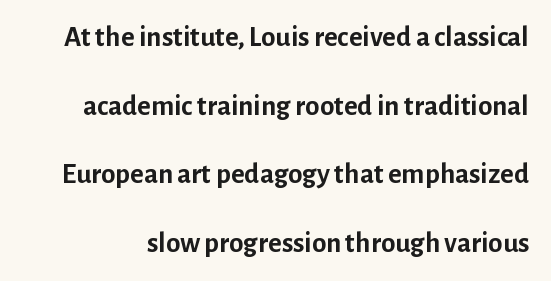
Q: Is the text bold? A: Yes.
Q: Is the text italic (slanted)? A: No, it is upright.
Q: Is the typeface a serif or a sans-serif typeface? A: Sans-serif.
Q: Is the text underlined? A: No.
Q: Is the spacing between letters normal or unusually wide? A: Normal.
Q: Is the spacing between lines tight, normal or loose? A: Loose.
Q: Width (condensed, normal, or wide)? A: Normal.
Q: Stroke contrast? A: Low.
Q: x-height? A: Medium.
Q: Monospaced? A: No.
